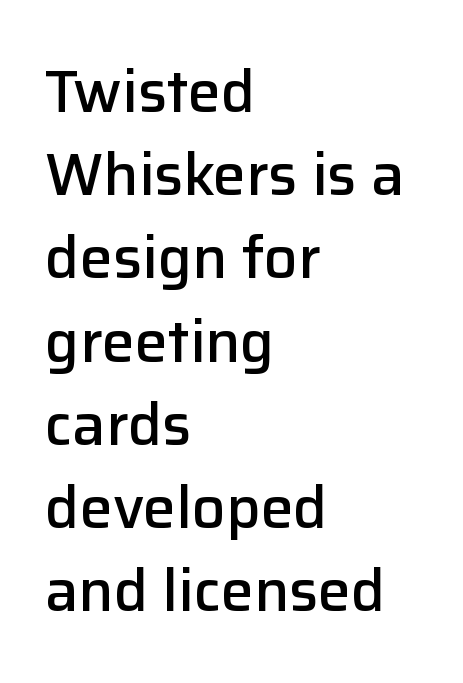
Q: Is the text bold? A: Semi-bold.
Q: Is the text italic (slanted)? A: No, it is upright.
Q: Is the typeface a serif or a sans-serif typeface? A: Sans-serif.
Q: Is the text underlined? A: No.
Q: How is the paragraph aligned? A: Left-aligned.
Q: Is the spacing between letters normal or unusually wide? A: Normal.
Q: Is the spacing between lines tight, normal or loose? A: Normal.
Q: Width (condensed, normal, or wide)? A: Normal.
Q: Stroke contrast? A: Low.
Q: x-height? A: Medium.
Q: Monospaced? A: No.
